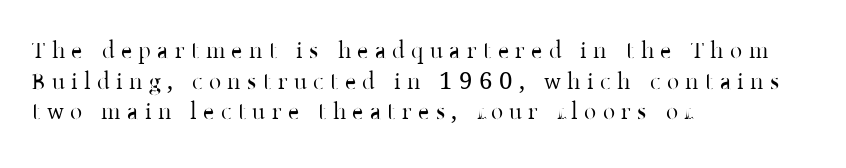
The image shows 24 px text type, upright; set left-aligned, normal line spacing (1.28x), unusually wide letter spacing (+0.27 em), not underlined.
